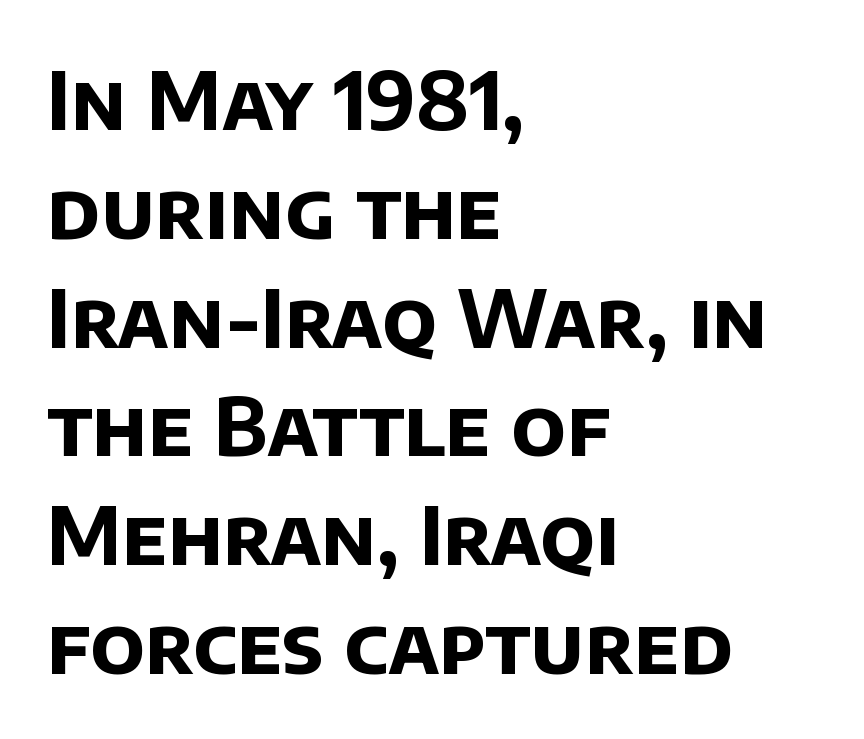
{"serif": "no", "bold": "yes", "weight": "bold", "width": "normal", "stroke_contrast": "low", "x_height": "large", "monospaced": "no", "underline": "no", "align": "left", "line_spacing": "normal", "line_spacing_ratio": 1.36, "letter_spacing": "normal", "letter_spacing_em": 0.0, "glyph_px": 80}
